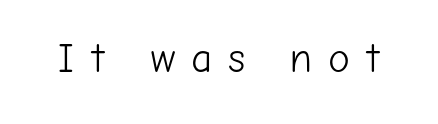
The typesetting does not lean heavy: it is not bold. A clean baseline with only descenders dipping below it. Looks like regular typesetting: each glyph gets only the width it needs. Observe the wide spacing: letters keep a clear distance from each other.
